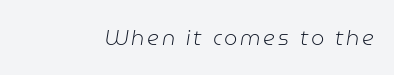
A typesetter would mark this as italic. Heaviness? Minimal to ordinary, like unemphasized prose. The string is rendered with underlining switched off.
